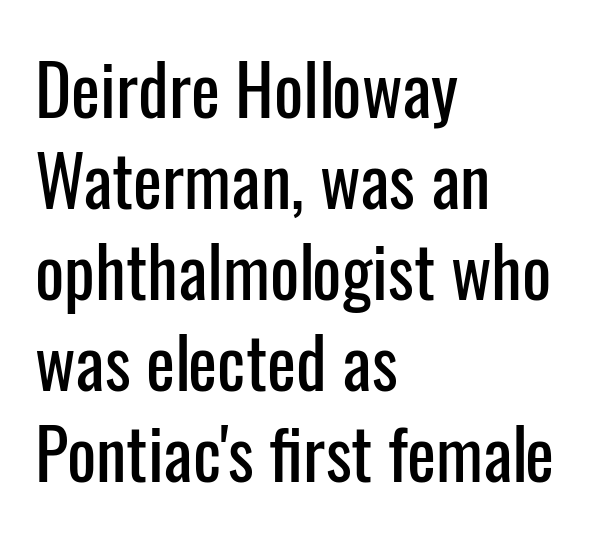
The image shows 69 px condensed sans-serif type, upright; set left-aligned, normal line spacing (1.32x), normal letter spacing, not underlined; low stroke contrast and a medium x-height.
